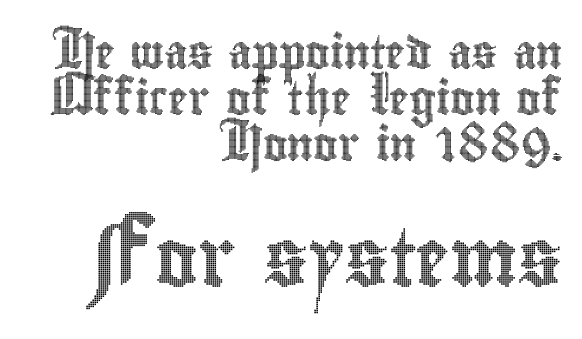
The image shows 57 px condensed type, upright; set right-aligned, normal line spacing (1.39x), normal letter spacing, not underlined; the second (bottom) block is 1.73x larger; a small x-height.
